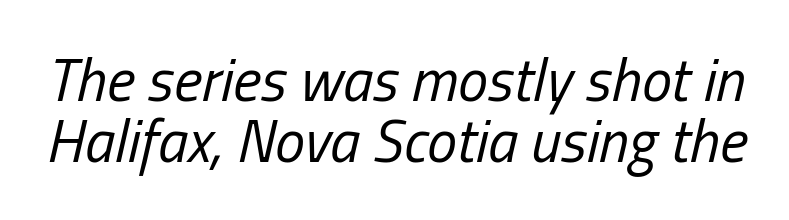
Is this a heavy cut? Hardly; it is regular or lighter. Varying glyph widths throughout — classic text-font behaviour. The whole block is typeset with a tilt. Inter-character spacing is left at the font's built-in metrics. Letters rest on an invisible, unmarked baseline. What's the leading like? Squeezed, with rows nearly overlapping.
